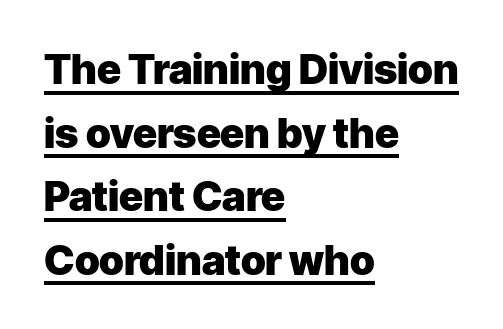
{"serif": "no", "italic": "no", "bold": "yes", "weight": "heavy", "width": "normal", "stroke_contrast": "low", "x_height": "medium", "monospaced": "no", "underline": "yes", "align": "left", "line_spacing": "normal", "line_spacing_ratio": 1.55, "letter_spacing": "normal", "letter_spacing_em": 0.0, "glyph_px": 41}
